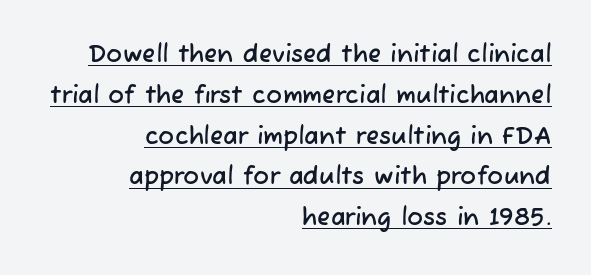
Q: Is the text underlined? A: Yes.
Q: How is the paragraph aligned? A: Right-aligned.
Q: Is the spacing between letters normal or unusually wide? A: Normal.
Q: Is the spacing between lines tight, normal or loose? A: Normal.
